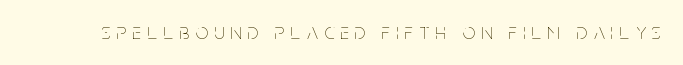
{"italic": "no", "bold": "no", "underline": "no", "letter_spacing": "wide", "letter_spacing_em": 0.29, "glyph_px": 22}
